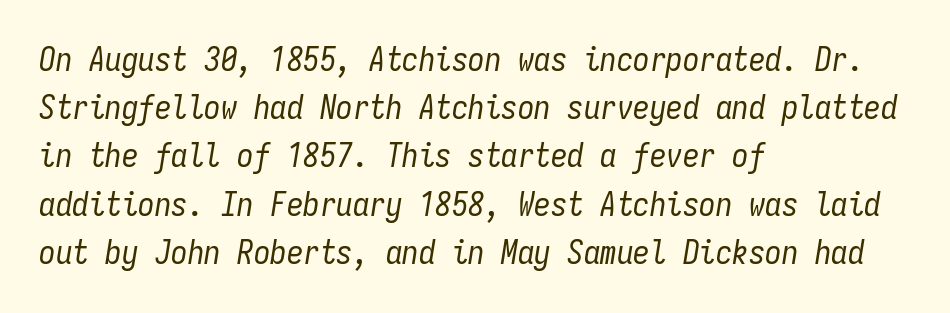
Q: Is the text bold? A: No.
Q: Is the text italic (slanted)? A: Yes, it leans right by about 9 degrees.
Q: Is the text underlined? A: No.
Q: How is the paragraph aligned? A: Left-aligned.
Q: Is the spacing between letters normal or unusually wide? A: Normal.
Q: Is the spacing between lines tight, normal or loose? A: Normal.
Q: Width (condensed, normal, or wide)? A: Condensed.
Q: Stroke contrast? A: Low.
Q: x-height? A: Medium.
Q: Monospaced? A: Yes.
